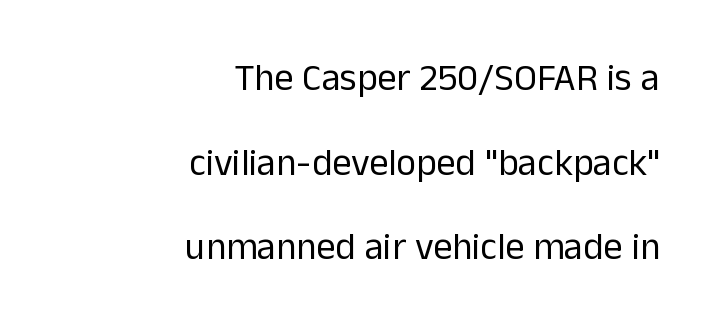
Q: Is the text bold? A: No.
Q: Is the text italic (slanted)? A: No, it is upright.
Q: Is the typeface a serif or a sans-serif typeface? A: Sans-serif.
Q: Is the text underlined? A: No.
Q: How is the paragraph aligned? A: Right-aligned.
Q: Is the spacing between letters normal or unusually wide? A: Normal.
Q: Is the spacing between lines tight, normal or loose? A: Loose.
Q: Width (condensed, normal, or wide)? A: Normal.
Q: Stroke contrast? A: Low.
Q: x-height? A: Medium.
Q: Monospaced? A: No.
